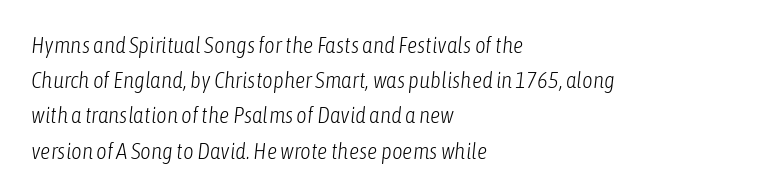
This rendering uses left alignment, leaving the right contour irregular. The gap between lines stays unmarked. Yep, that's italic — everything's leaning. Whoever set this chose a conventional vertical rhythm. Caption: standard tracking, unaltered.
